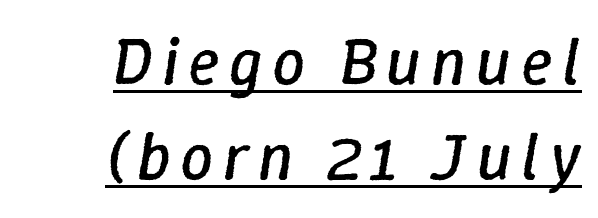
If you drew a line through each stem, it would be angled. The rendering uses natural spacing where letterforms have individual widths. Short and long lines alike share a common ending point at right. The glyphs are accompanied by a horizontal stroke just below them.
